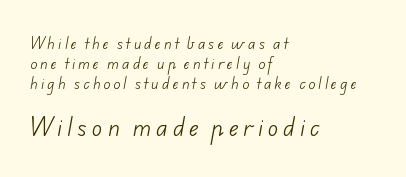
Leftover space on each line is placed entirely after the last word. Counters stay open thanks to moderate or lighter strokes. Does the bottom block carry the larger type? Yes, it does. The rendering uses a moderate line-height, typical for paragraphs.
